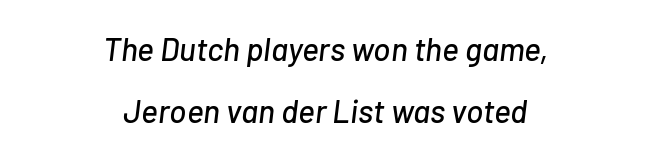
Glance below the letters and you will spot only blank space. Slant detected: the letters are inclined. You could not count columns in this text — the font is proportionally spaced. Words appear dense and cohesive because spacing is normal. The passage shown stacks its lines with a broad gap. This rendering uses center alignment, leaving both contours irregular but symmetric.
